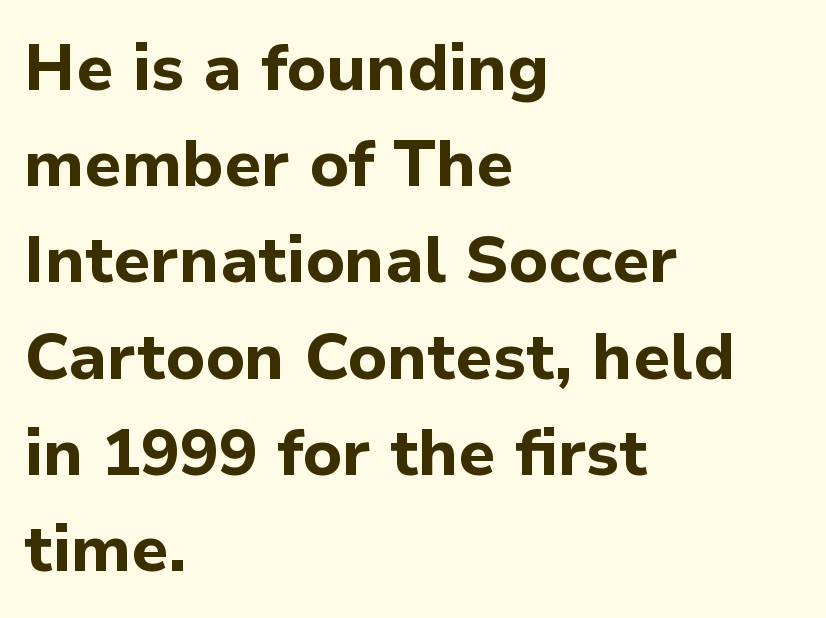
Q: Is the text bold? A: Yes.
Q: Is the text italic (slanted)? A: No, it is upright.
Q: Is the typeface a serif or a sans-serif typeface? A: Sans-serif.
Q: Is the text underlined? A: No.
Q: How is the paragraph aligned? A: Left-aligned.
Q: Is the spacing between letters normal or unusually wide? A: Normal.
Q: Is the spacing between lines tight, normal or loose? A: Normal.
Q: Width (condensed, normal, or wide)? A: Normal.
Q: Stroke contrast? A: Low.
Q: x-height? A: Medium.
Q: Monospaced? A: No.
